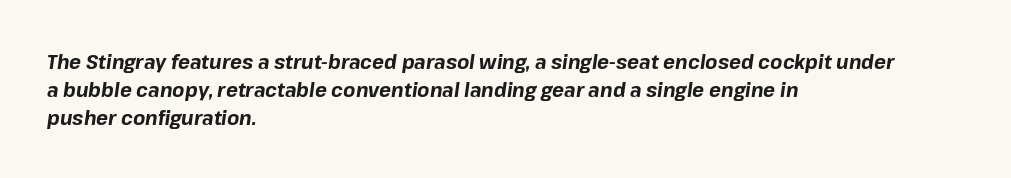
Q: Is the text bold? A: Yes.
Q: Is the text italic (slanted)? A: Yes, it leans right by about 8 degrees.
Q: Is the text underlined? A: No.
Q: How is the paragraph aligned? A: Left-aligned.
Q: Is the spacing between letters normal or unusually wide? A: Normal.
Q: Is the spacing between lines tight, normal or loose? A: Normal.
